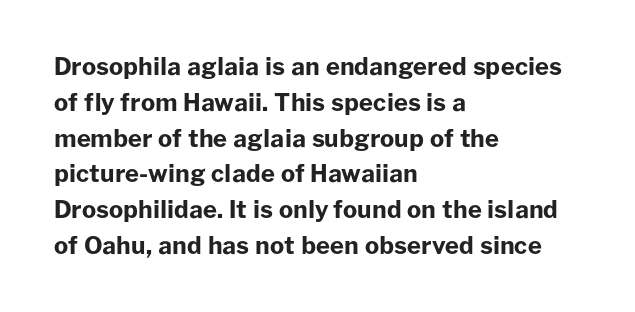
Italic: no, the glyphs are upright roman. Reading down the column, the eye jumps a familiar distance to each next line. Each row of text sits above clean, open space. Chunky letters — that's bold for sure.
